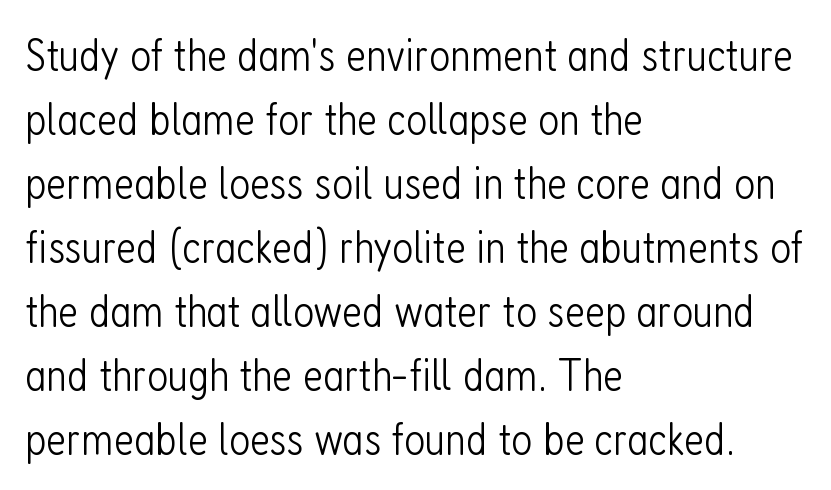
The image shows 46 px light, condensed sans-serif type, upright; set left-aligned, normal line spacing (1.39x), normal letter spacing, not underlined; low stroke contrast and a medium x-height.
